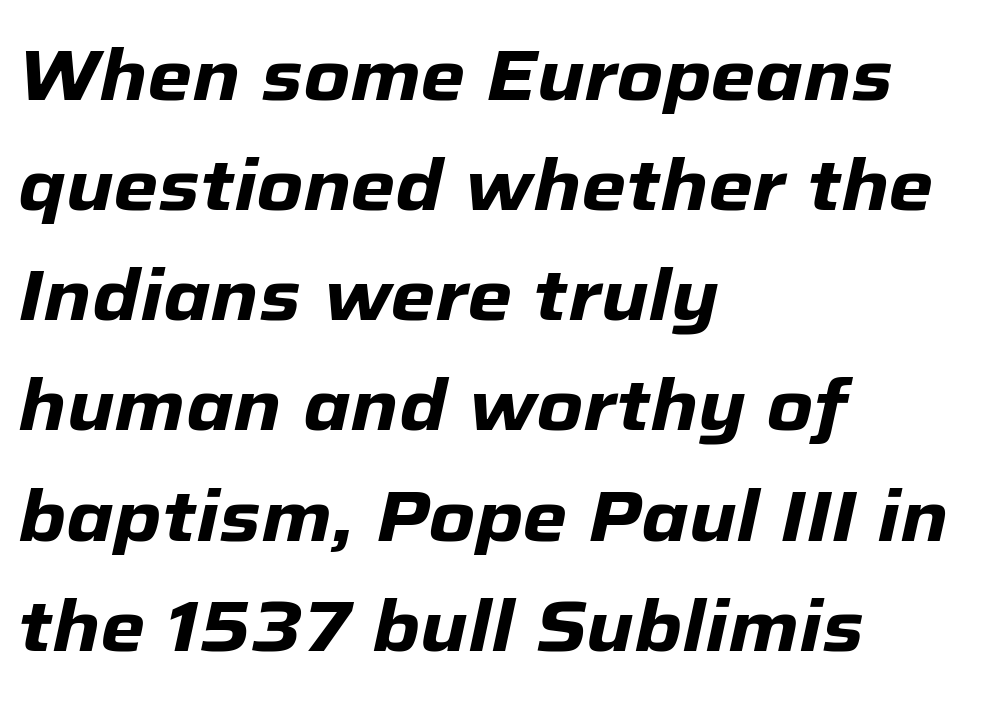
{"italic": "yes", "lean": "right", "slant_degrees": 12, "bold": "yes", "weight": "heavy", "width": "normal", "stroke_contrast": "low", "x_height": "medium", "monospaced": "no", "underline": "no", "align": "left", "line_spacing": "normal", "line_spacing_ratio": 1.53, "letter_spacing": "normal", "letter_spacing_em": 0.0, "glyph_px": 72}
